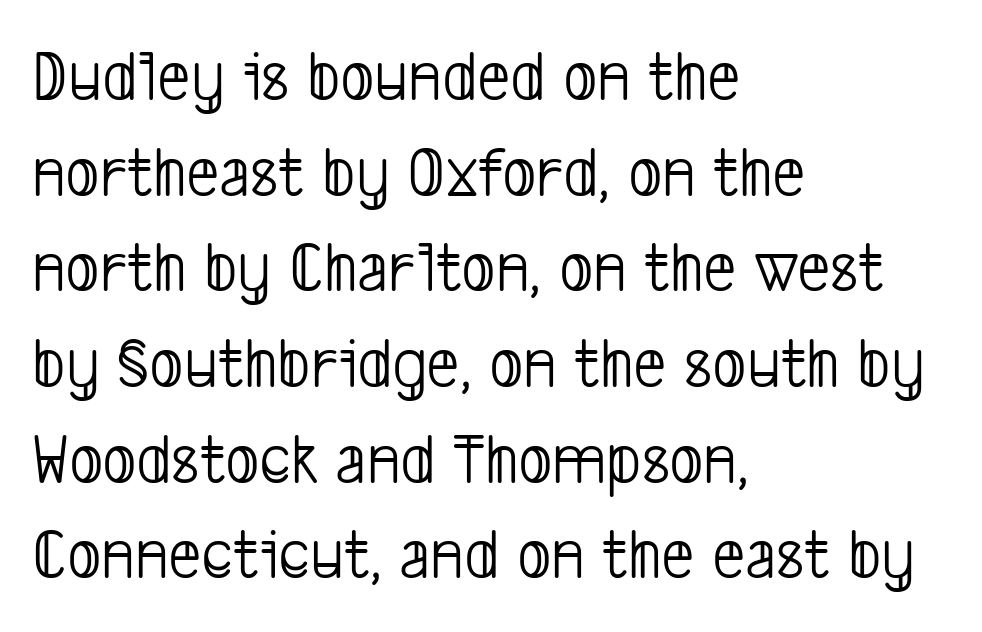
The image shows 73 px light, condensed sans-serif type; set left-aligned, normal line spacing (1.31x), normal letter spacing, not underlined; low stroke contrast and a medium x-height.
